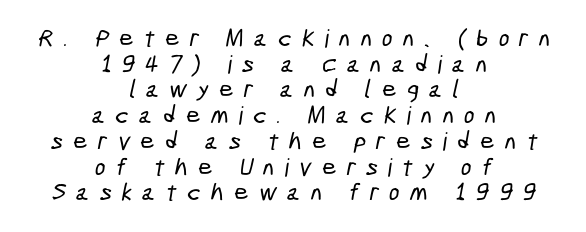
{"underline": "no", "align": "center", "line_spacing": "tight", "line_spacing_ratio": 1.03, "letter_spacing": "wide", "letter_spacing_em": 0.41, "glyph_px": 25}
